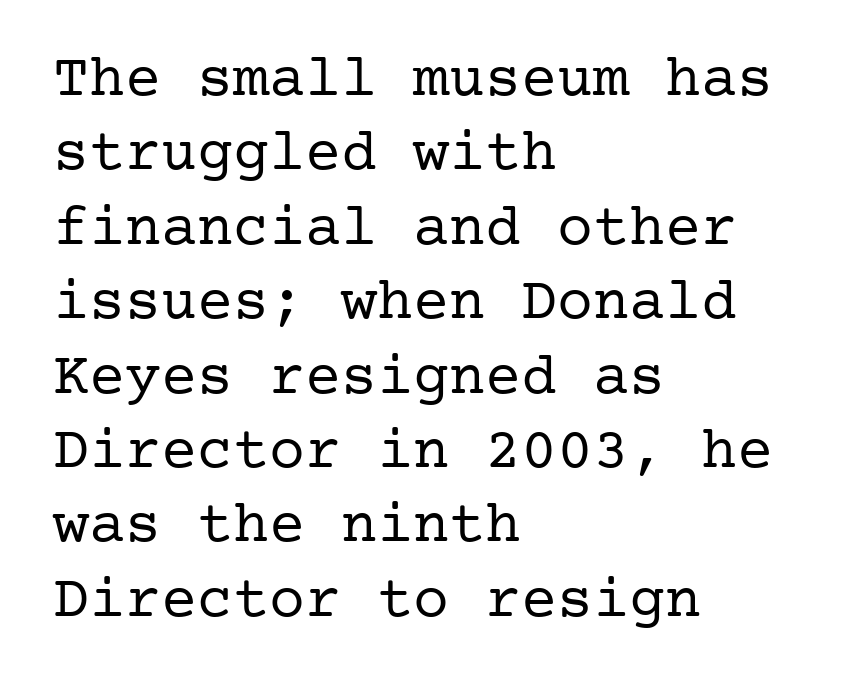
Is this a sans? No — the strokes have serifs. The typesetter chose a ragged-right arrangement here. The passage shown has conventional tracking throughout. The lettering holds an erect, upright posture throughout.
